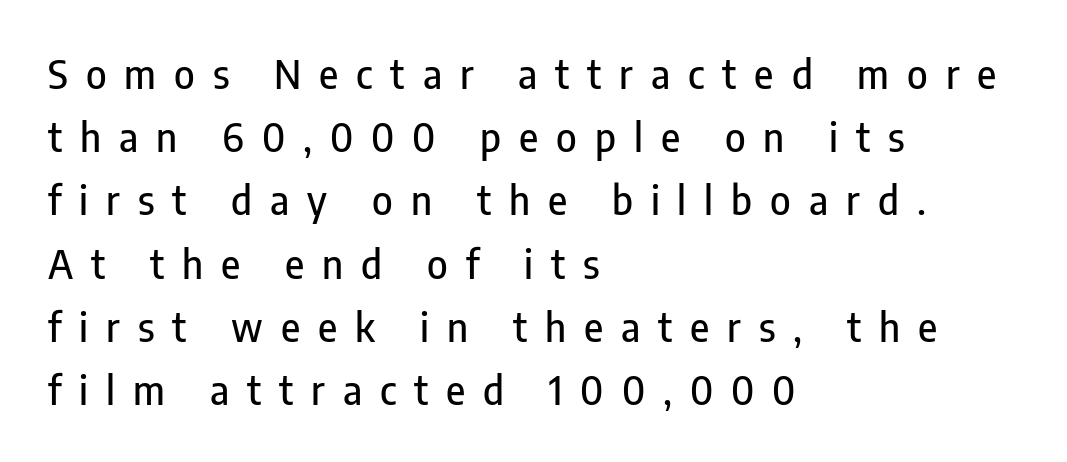
Q: Is the text italic (slanted)? A: No, it is upright.
Q: Is the typeface a serif or a sans-serif typeface? A: Sans-serif.
Q: Is the text underlined? A: No.
Q: How is the paragraph aligned? A: Left-aligned.
Q: Is the spacing between letters normal or unusually wide? A: Unusually wide.
Q: Is the spacing between lines tight, normal or loose? A: Normal.
Q: Width (condensed, normal, or wide)? A: Condensed.
Q: Stroke contrast? A: Low.
Q: x-height? A: Medium.
Q: Monospaced? A: No.
